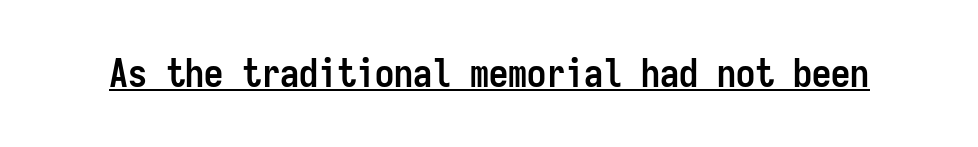
The gaps between neighbouring characters are ordinary and unremarkable. The rendering uses typewriter-style spacing with identical character cells. Serifs: no, the terminals of the letterforms are clean. This sample uses an upright cut, with every glyph sitting square on the baseline.
